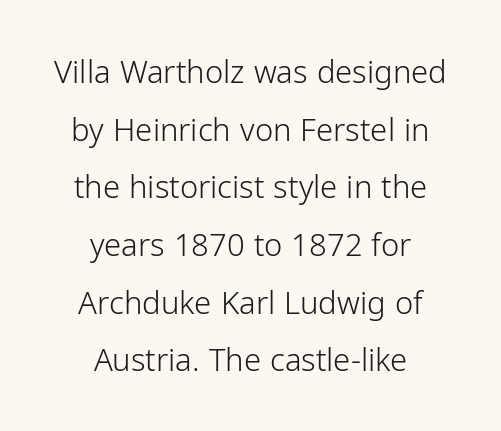
Q: Is the text bold? A: No.
Q: Is the text italic (slanted)? A: No, it is upright.
Q: Is the typeface a serif or a sans-serif typeface? A: Sans-serif.
Q: Is the text underlined? A: No.
Q: How is the paragraph aligned? A: Centered.
Q: Is the spacing between letters normal or unusually wide? A: Normal.
Q: Width (condensed, normal, or wide)? A: Normal.
Q: Stroke contrast? A: Low.
Q: x-height? A: Medium.
Q: Monospaced? A: No.
